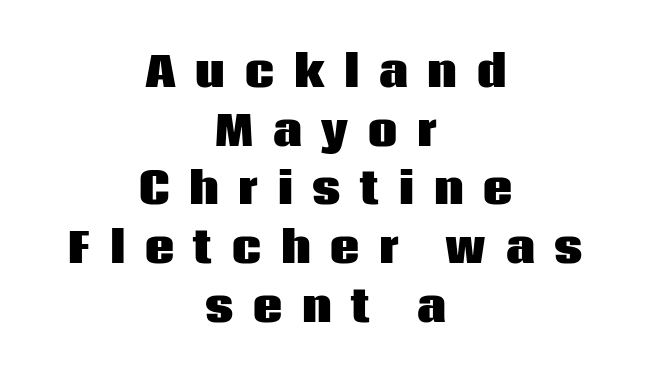
The image shows 41 px heavy sans-serif type, upright; set centered, normal line spacing (1.43x), unusually wide letter spacing (+0.48 em), not underlined; low stroke contrast and a large x-height.
